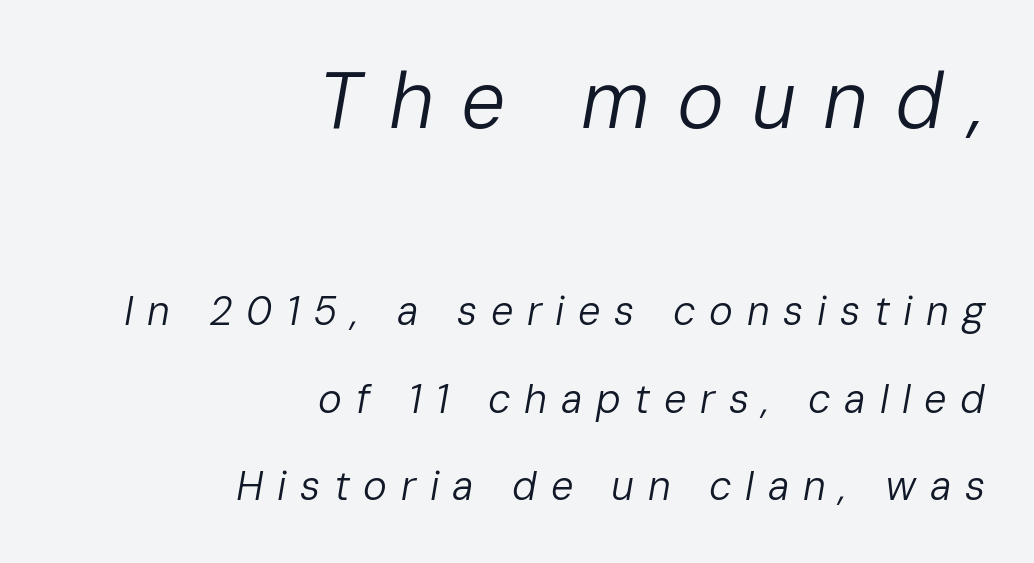
Q: Is the text bold? A: No.
Q: Is the text italic (slanted)? A: Yes, it leans right by about 10 degrees.
Q: Is the text underlined? A: No.
Q: How is the paragraph aligned? A: Right-aligned.
Q: Is the spacing between letters normal or unusually wide? A: Unusually wide.
Q: Is the spacing between lines tight, normal or loose? A: Loose.
Q: Which block of text is set in a larger size, the first (top) or the second (bottom)? A: The first (top) one.
Q: Width (condensed, normal, or wide)? A: Normal.
Q: Stroke contrast? A: Low.
Q: x-height? A: Medium.
Q: Monospaced? A: No.
